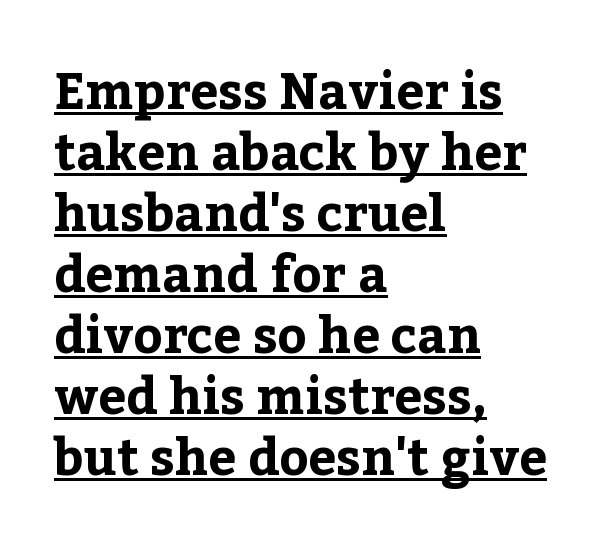
The image shows 50 px bold serif type, upright; set left-aligned, line spacing 1.22x, normal letter spacing, underlined; low stroke contrast and a medium x-height.
